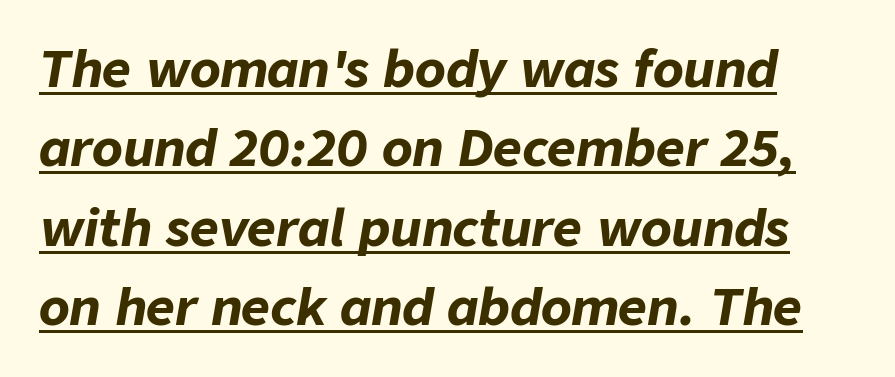
{"italic": "yes", "lean": "right", "slant_degrees": 9, "bold": "yes", "weight": "bold", "width": "normal", "stroke_contrast": "low", "x_height": "medium", "monospaced": "no", "underline": "yes", "line_spacing": "normal", "line_spacing_ratio": 1.59, "letter_spacing": "normal", "letter_spacing_em": 0.0, "glyph_px": 50}
